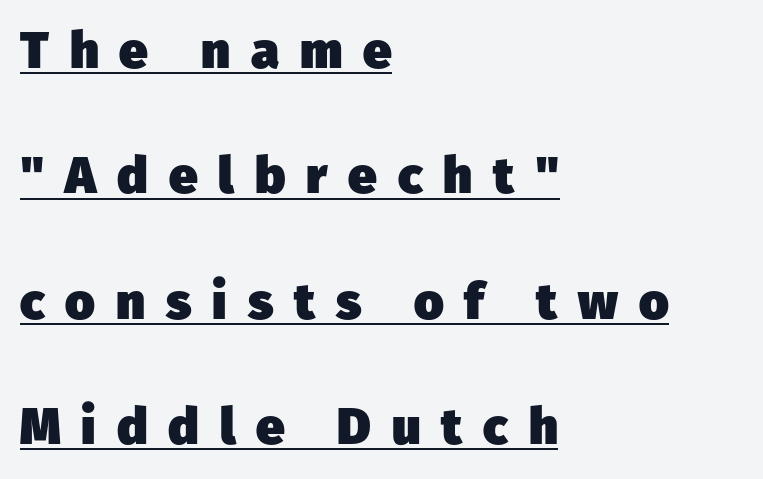
{"serif": "no", "bold": "yes", "weight": "heavy", "width": "normal", "stroke_contrast": "low", "x_height": "medium", "monospaced": "no", "underline": "yes", "align": "left", "line_spacing": "loose", "line_spacing_ratio": 2.46, "letter_spacing": "wide", "letter_spacing_em": 0.41, "glyph_px": 51}
